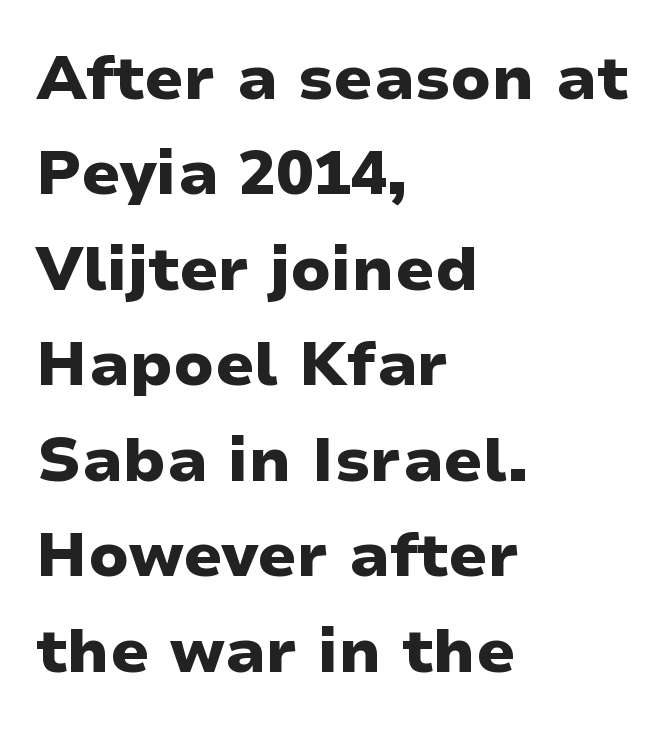
You could not count columns in this text — the font is proportionally spaced. The rendering uses a moderate line-height, typical for paragraphs. Notice how the passage keeps a crisp vertical edge on the left only. Look at the bottom of the vertical strokes: they stop flat, with no serifs. The gap between lines stays unmarked. The glyphs have the mass of a bold cut.
